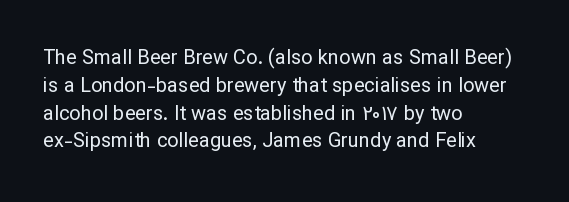
Q: Is the text bold? A: No.
Q: Is the text italic (slanted)? A: No, it is upright.
Q: Is the text underlined? A: No.
Q: How is the paragraph aligned? A: Left-aligned.
Q: Is the spacing between letters normal or unusually wide? A: Normal.
Q: Is the spacing between lines tight, normal or loose? A: Normal.
